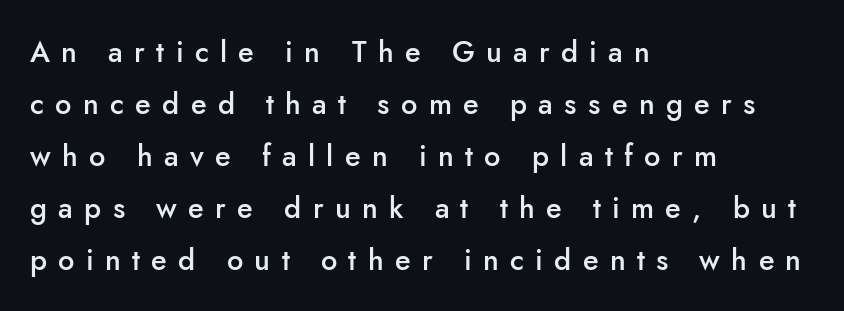
Are there feet on the stems? There aren't — it's a sans. Does extra space separate the letters? Yes, quite a lot of it. The string is rendered with underlining switched off. The typesetting leans somewhat heavy: a semibold. The rendering uses natural spacing where letterforms have individual widths.
